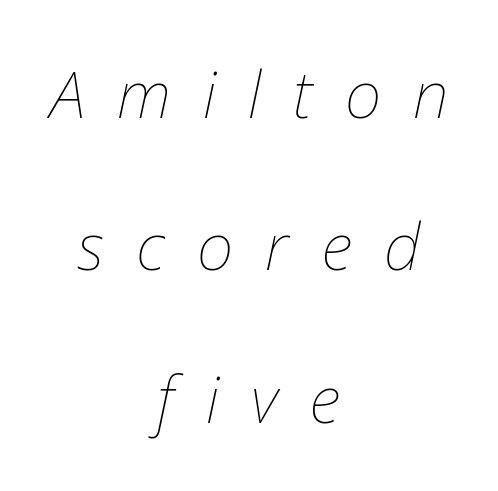
Q: Is the text bold? A: No.
Q: Is the text italic (slanted)? A: Yes, it leans right by about 12 degrees.
Q: Is the text underlined? A: No.
Q: How is the paragraph aligned? A: Centered.
Q: Is the spacing between letters normal or unusually wide? A: Unusually wide.
Q: Is the spacing between lines tight, normal or loose? A: Loose.
Q: Width (condensed, normal, or wide)? A: Normal.
Q: Stroke contrast? A: Low.
Q: x-height? A: Medium.
Q: Monospaced? A: No.
